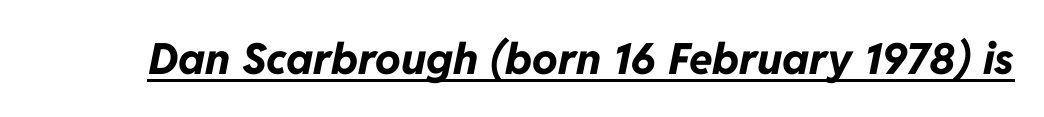
The image shows 43 px bold type, italic (leaning right); set normal letter spacing, underlined; low stroke contrast and a medium x-height.
